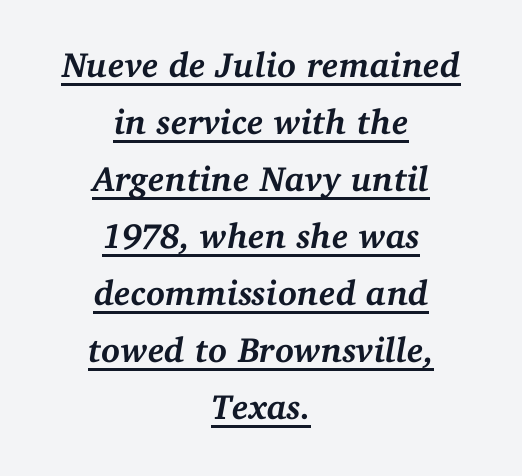
Q: Is the text bold? A: Yes.
Q: Is the text italic (slanted)? A: Yes, it leans right by about 11 degrees.
Q: Is the typeface a serif or a sans-serif typeface? A: Serif.
Q: Is the text underlined? A: Yes.
Q: How is the paragraph aligned? A: Centered.
Q: Is the spacing between letters normal or unusually wide? A: Normal.
Q: Is the spacing between lines tight, normal or loose? A: Normal.
Q: Width (condensed, normal, or wide)? A: Normal.
Q: Stroke contrast? A: Medium.
Q: x-height? A: Medium.
Q: Monospaced? A: No.
